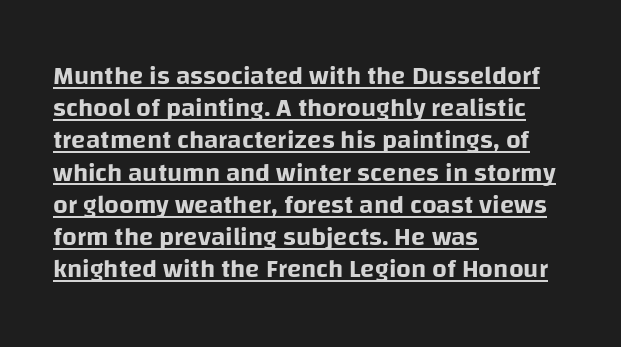
Q: Is the text italic (slanted)? A: No, it is upright.
Q: Is the text underlined? A: Yes.
Q: How is the paragraph aligned? A: Left-aligned.
Q: Is the spacing between letters normal or unusually wide? A: Normal.
